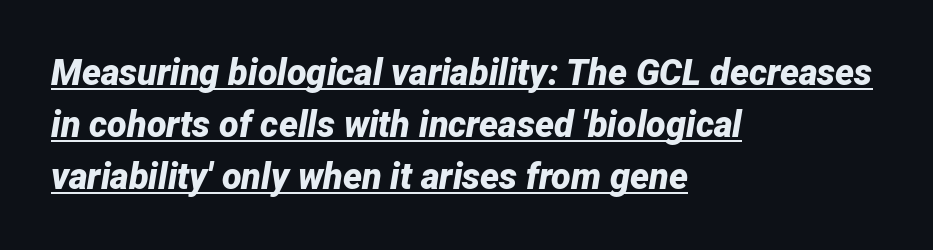
The image shows 36 px bold type, italic (leaning right); set left-aligned, normal line spacing (1.45x), normal letter spacing, underlined; low stroke contrast and a medium x-height.
